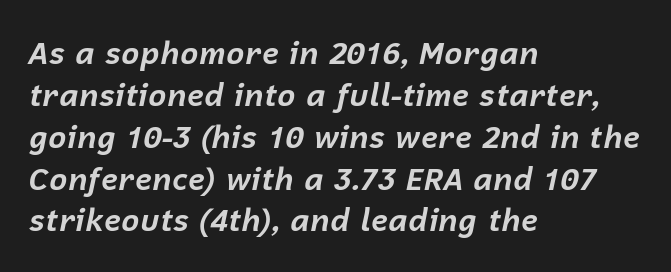
Compared with typical body copy, the letter spacing here is the same. A bare baseline throughout the passage. Reading down the column, the eye jumps a familiar distance to each next line. You'd pick this weight for a headline — it's a proper bold. When letters slant like this, we call the style italic. Character widths vary here, with narrow letters taking less room than wide ones.
